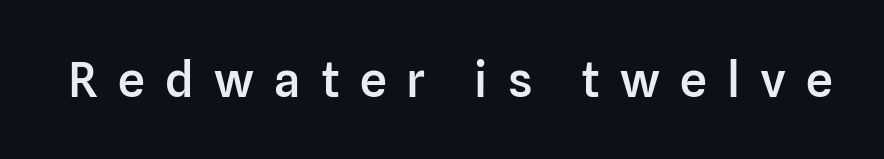
A typesetter would call this heavily tracked-out type. Check the space under the baseline: it is left empty. Observe the absence of serifs on each vertical stroke in this sample. The strokes are fattened partway — semibold, not bold. Upright lettering throughout.
